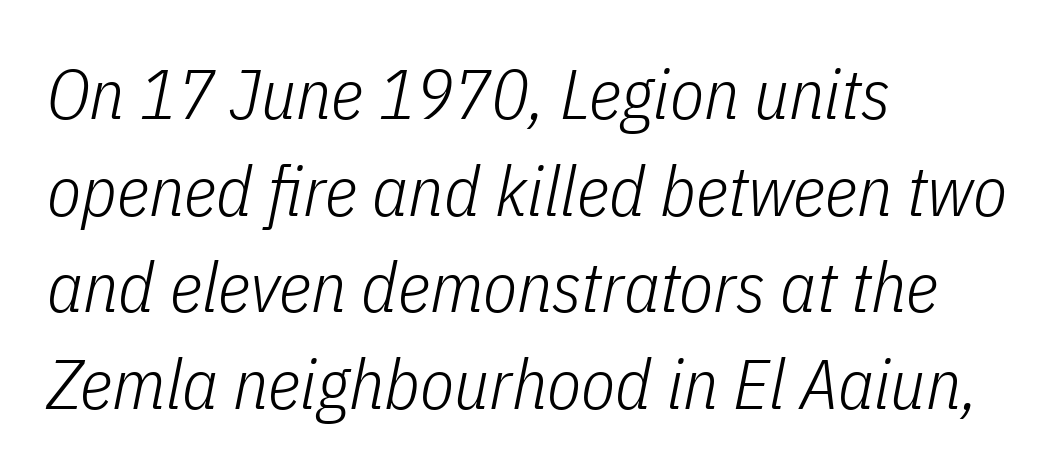
{"italic": "yes", "lean": "right", "slant_degrees": 11, "bold": "no", "weight": "light", "width": "condensed", "stroke_contrast": "low", "x_height": "medium", "monospaced": "no", "underline": "no", "align": "left", "line_spacing": "normal", "line_spacing_ratio": 1.38, "letter_spacing": "normal", "letter_spacing_em": 0.0, "glyph_px": 70}
